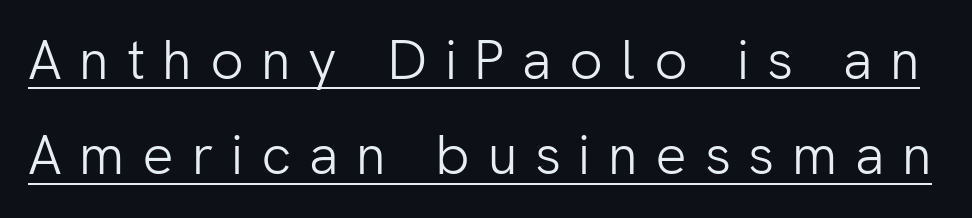
The image shows 55 px light sans-serif type, upright; set line spacing 1.73x, unusually wide letter spacing (+0.32 em), underlined; low stroke contrast and a medium x-height.
